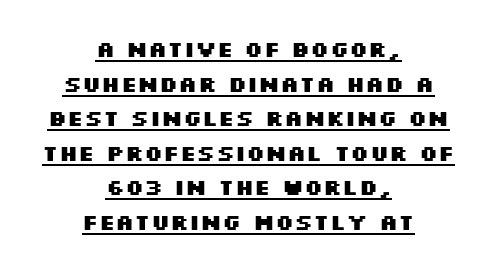
The image shows 22 px bold type, upright; set centered, normal line spacing (1.57x), normal letter spacing, underlined.
